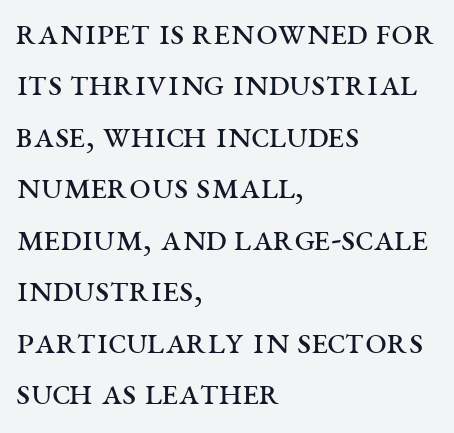
{"serif": "yes", "italic": "no", "bold": "no", "weight": "regular", "width": "wide", "stroke_contrast": "medium", "x_height": "large", "monospaced": "no", "underline": "no", "align": "left", "line_spacing": "normal", "line_spacing_ratio": 1.32, "letter_spacing": "normal", "letter_spacing_em": 0.0, "glyph_px": 39}
